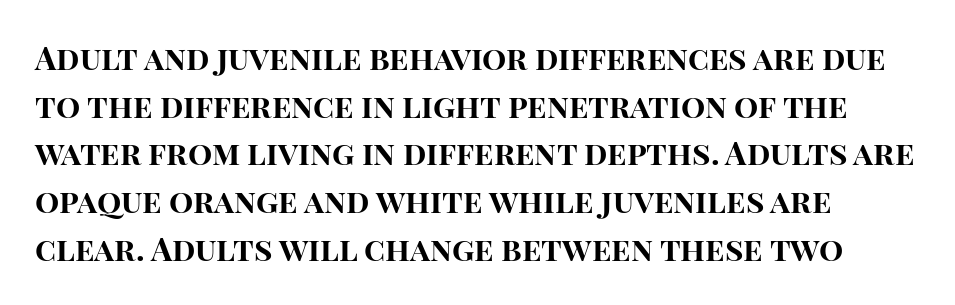
Q: Is the text bold? A: Yes.
Q: Is the text italic (slanted)? A: No, it is upright.
Q: Is the typeface a serif or a sans-serif typeface? A: Sans-serif.
Q: Is the text underlined? A: No.
Q: How is the paragraph aligned? A: Left-aligned.
Q: Is the spacing between letters normal or unusually wide? A: Normal.
Q: Is the spacing between lines tight, normal or loose? A: Normal.
Q: Width (condensed, normal, or wide)? A: Normal.
Q: Stroke contrast? A: High.
Q: x-height? A: Large.
Q: Monospaced? A: No.
